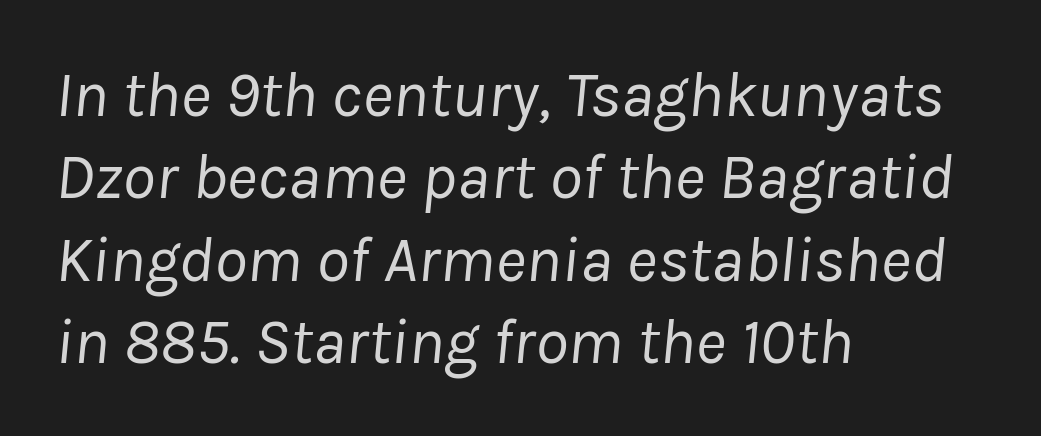
Q: Is the text bold? A: No.
Q: Is the text italic (slanted)? A: Yes, it leans right by about 8 degrees.
Q: Is the text underlined? A: No.
Q: How is the paragraph aligned? A: Left-aligned.
Q: Is the spacing between letters normal or unusually wide? A: Normal.
Q: Is the spacing between lines tight, normal or loose? A: Normal.
Q: Width (condensed, normal, or wide)? A: Normal.
Q: Stroke contrast? A: Low.
Q: x-height? A: Medium.
Q: Monospaced? A: No.
